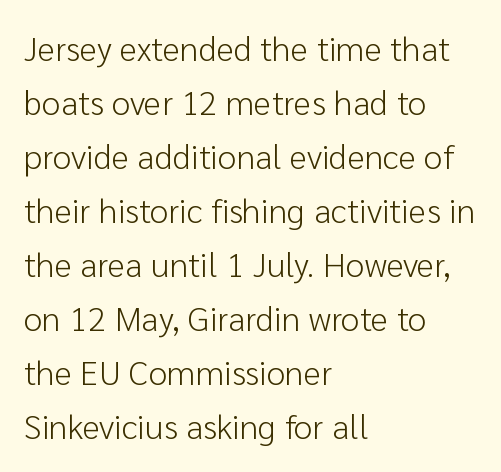
Q: Is the text bold? A: No.
Q: Is the text italic (slanted)? A: No, it is upright.
Q: Is the typeface a serif or a sans-serif typeface? A: Sans-serif.
Q: Is the text underlined? A: No.
Q: How is the paragraph aligned? A: Left-aligned.
Q: Is the spacing between letters normal or unusually wide? A: Normal.
Q: Is the spacing between lines tight, normal or loose? A: Normal.
Q: Width (condensed, normal, or wide)? A: Normal.
Q: Stroke contrast? A: Low.
Q: x-height? A: Medium.
Q: Monospaced? A: No.
